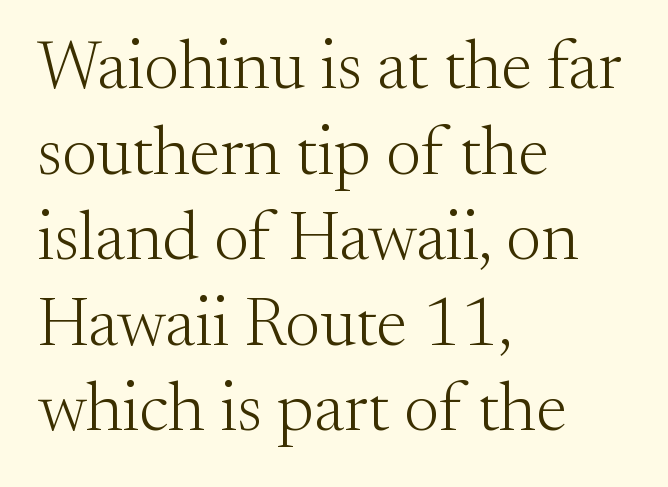
The image shows 69 px light serif type, upright; set left-aligned, line spacing 1.24x, normal letter spacing, not underlined; medium stroke contrast and a small x-height.
